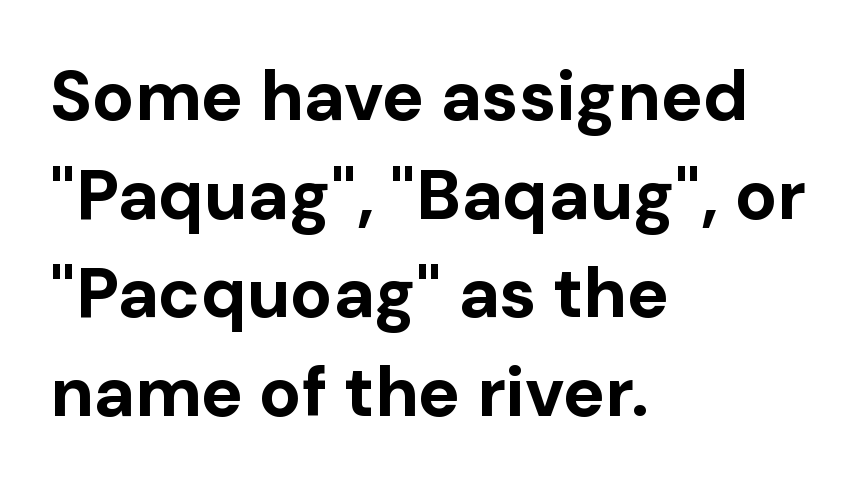
Q: Is the text bold? A: Yes.
Q: Is the text italic (slanted)? A: No, it is upright.
Q: Is the typeface a serif or a sans-serif typeface? A: Sans-serif.
Q: Is the text underlined? A: No.
Q: How is the paragraph aligned? A: Left-aligned.
Q: Is the spacing between letters normal or unusually wide? A: Normal.
Q: Is the spacing between lines tight, normal or loose? A: Normal.
Q: Width (condensed, normal, or wide)? A: Normal.
Q: Stroke contrast? A: Low.
Q: x-height? A: Medium.
Q: Monospaced? A: No.
